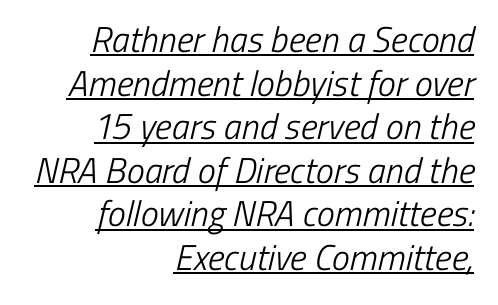
The image shows 36 px light, condensed sans-serif type; set right-aligned, line spacing 1.21x, normal letter spacing, underlined; low stroke contrast and a medium x-height.
